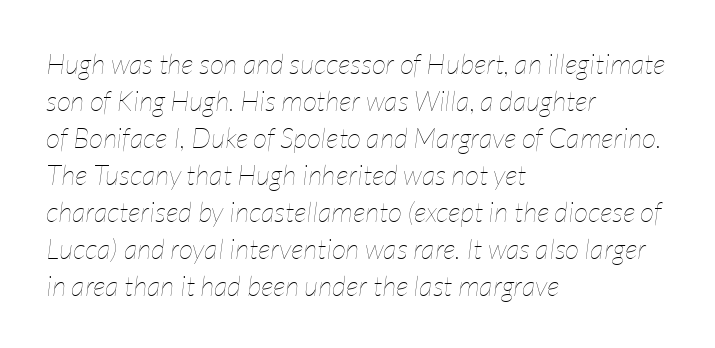
The image shows 28 px thin, condensed type, italic (leaning right); set left-aligned, normal line spacing (1.32x), normal letter spacing, not underlined; low stroke contrast and a medium x-height.
